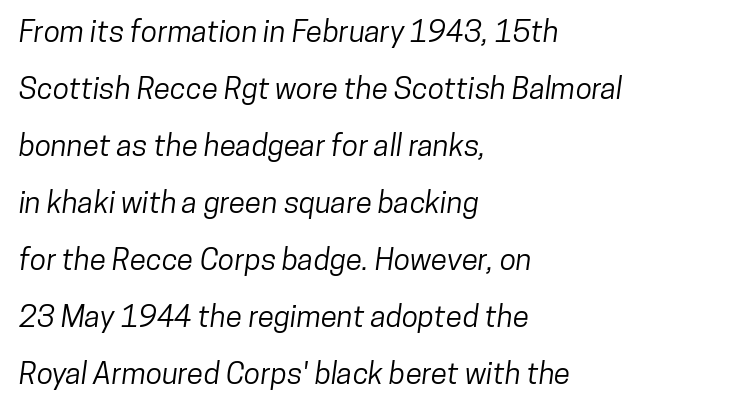
Every row of glyphs begins at an identical x-position on the left. No word sits above an underline. Nope, no serifs anywhere on these letters. Between one letter and the next there's only the usual sliver of space. The face used here is proportionally spaced, like ordinary book or web type.
